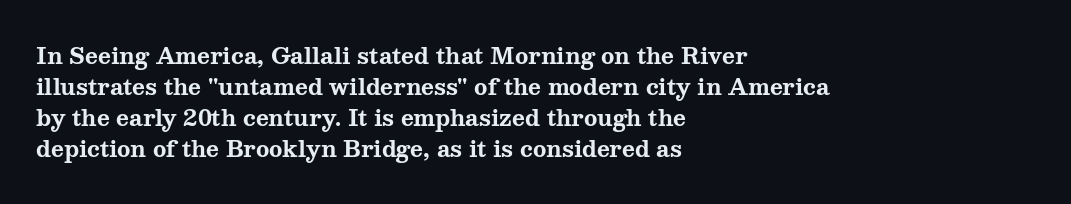
Ordinary non-slanted type is in use. The space between consecutive lines is moderate. The strokes are fattened all the way to bold. No extra tracking has been applied to these lines. Quick note: underline off. The typesetter chose a ragged-right arrangement here.
